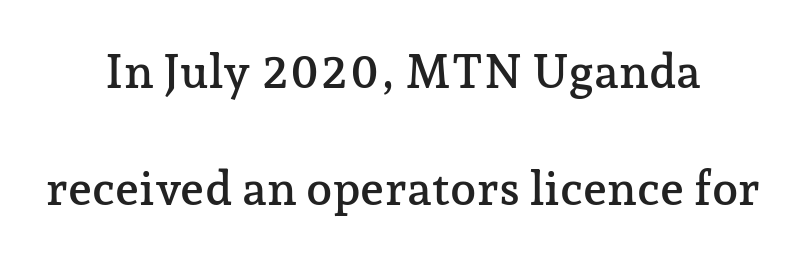
Vertical strokes here are truly vertical. Does extra space separate the letters? No, they use regular spacing. Centered paragraph, ragged on both sides. The typeface chosen for these lines features serifs.
